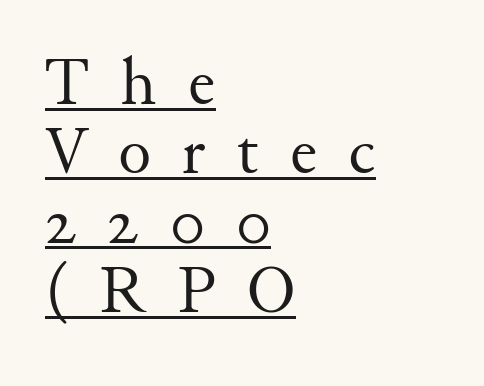
Q: Is the text bold? A: No.
Q: Is the text italic (slanted)? A: No, it is upright.
Q: Is the typeface a serif or a sans-serif typeface? A: Serif.
Q: Is the text underlined? A: Yes.
Q: How is the paragraph aligned? A: Left-aligned.
Q: Is the spacing between letters normal or unusually wide? A: Unusually wide.
Q: Is the spacing between lines tight, normal or loose? A: Tight.
Q: Width (condensed, normal, or wide)? A: Normal.
Q: Stroke contrast? A: Medium.
Q: x-height? A: Small.
Q: Monospaced? A: No.
